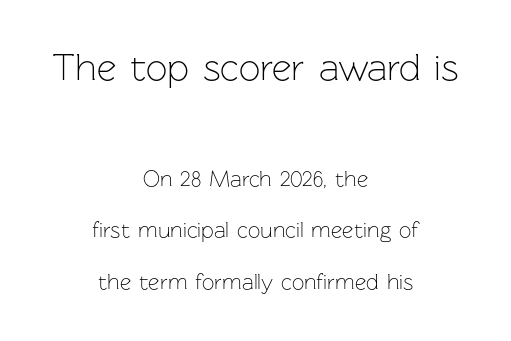
{"serif": "no", "italic": "no", "bold": "no", "weight": "light", "width": "normal", "stroke_contrast": "low", "x_height": "medium", "monospaced": "no", "underline": "no", "align": "center", "line_spacing": "loose", "line_spacing_ratio": 2.35, "letter_spacing": "normal", "letter_spacing_em": 0.0, "larger_block": "first", "size_ratio": 1.73, "glyph_px": 38}
